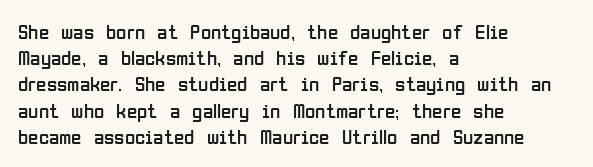
{"italic": "no", "bold": "no", "underline": "no", "align": "left", "line_spacing": "normal", "line_spacing_ratio": 1.25, "letter_spacing": "normal", "letter_spacing_em": 0.0, "glyph_px": 21}
